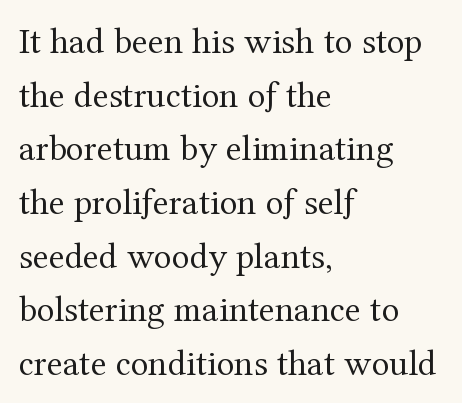
The image shows 37 px regular-weight serif type, upright; set left-aligned, normal line spacing (1.45x), normal letter spacing, not underlined; medium stroke contrast and a medium x-height.
